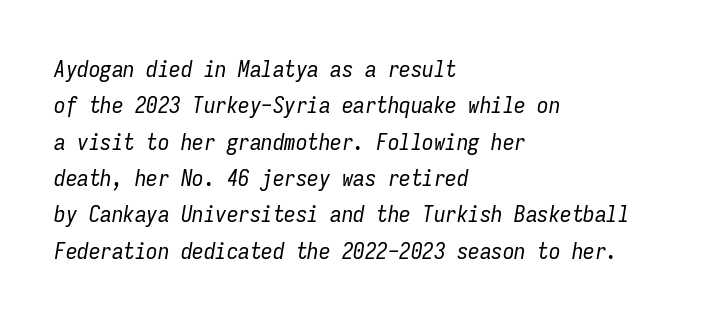
{"italic": "yes", "lean": "right", "slant_degrees": 9, "bold": "no", "underline": "no", "align": "left", "line_spacing": "normal", "line_spacing_ratio": 1.58, "letter_spacing": "normal", "letter_spacing_em": 0.0, "glyph_px": 23}
